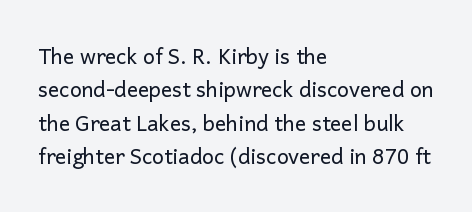
Q: Is the text bold? A: No.
Q: Is the text italic (slanted)? A: No, it is upright.
Q: Is the text underlined? A: No.
Q: How is the paragraph aligned? A: Left-aligned.
Q: Is the spacing between letters normal or unusually wide? A: Normal.
Q: Is the spacing between lines tight, normal or loose? A: Normal.
